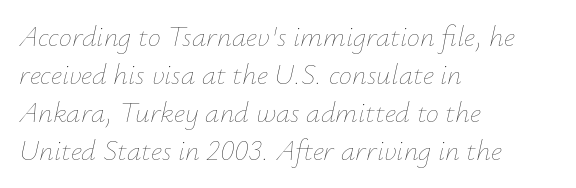
{"italic": "yes", "lean": "right", "slant_degrees": 12, "bold": "no", "weight": "thin", "width": "normal", "stroke_contrast": "low", "x_height": "small", "monospaced": "no", "underline": "no", "align": "left", "line_spacing": "normal", "line_spacing_ratio": 1.31, "letter_spacing": "normal", "letter_spacing_em": 0.0, "glyph_px": 29}
